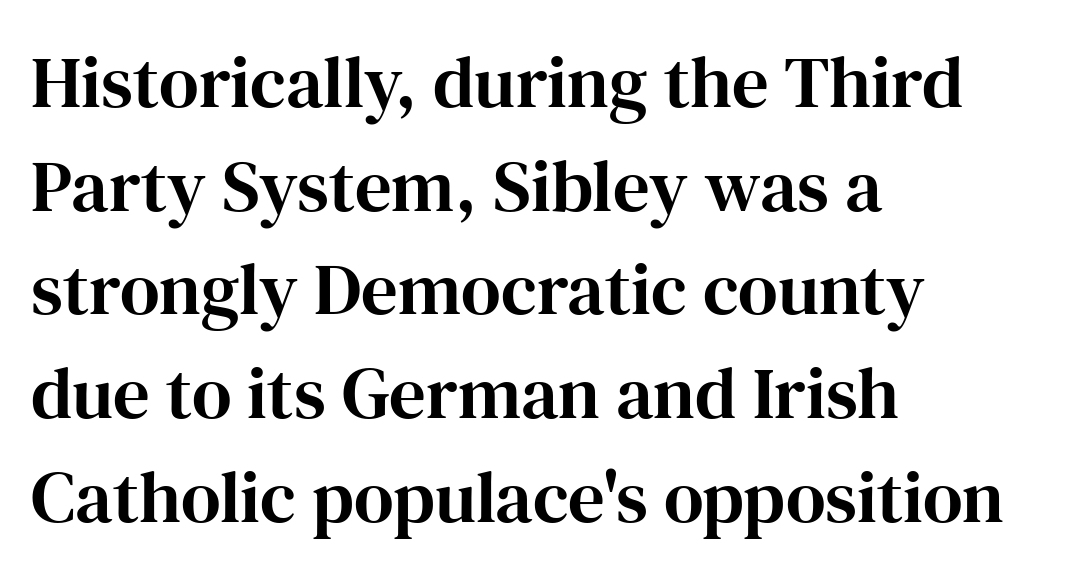
{"serif": "yes", "italic": "no", "width": "normal", "stroke_contrast": "high", "x_height": "medium", "monospaced": "no", "underline": "no", "align": "left", "line_spacing": "normal", "line_spacing_ratio": 1.42, "letter_spacing": "normal", "letter_spacing_em": 0.0, "glyph_px": 73}
